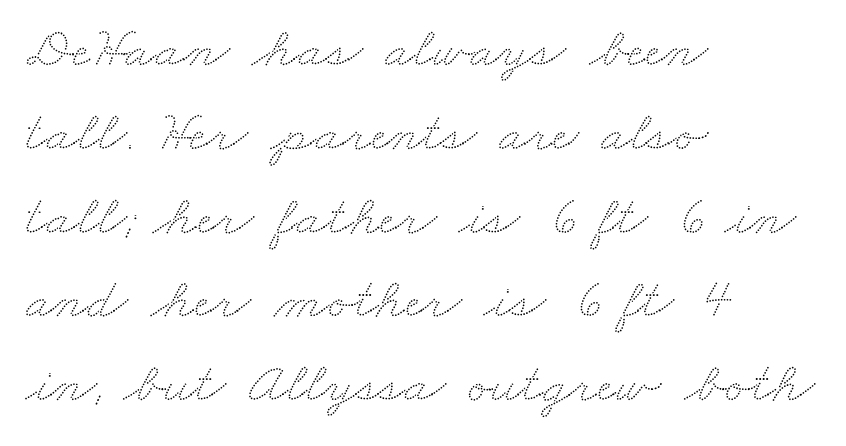
The rendering uses natural spacing where letterforms have individual widths. Normally led — the rows are evenly, conventionally spaced. The line texture is even and compact thanks to regular tracking. Glance below the letters and you will spot only blank space. Reading down the block, your eye returns to a fixed left position each line.
